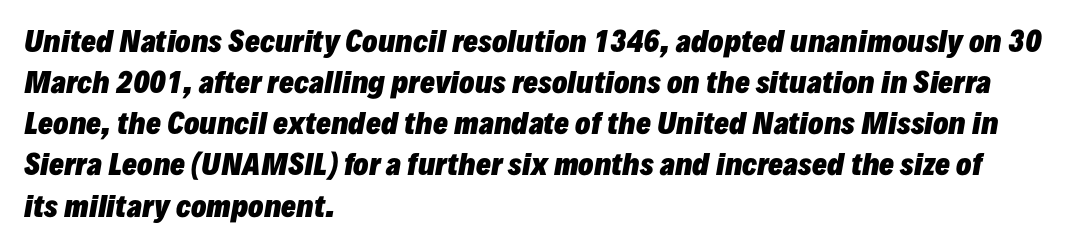
{"italic": "yes", "lean": "right", "slant_degrees": 10, "bold": "yes", "weight": "heavy", "width": "normal", "stroke_contrast": "low", "x_height": "medium", "monospaced": "no", "underline": "no", "align": "left", "line_spacing": "normal", "line_spacing_ratio": 1.47, "letter_spacing": "normal", "letter_spacing_em": 0.0, "glyph_px": 28}
